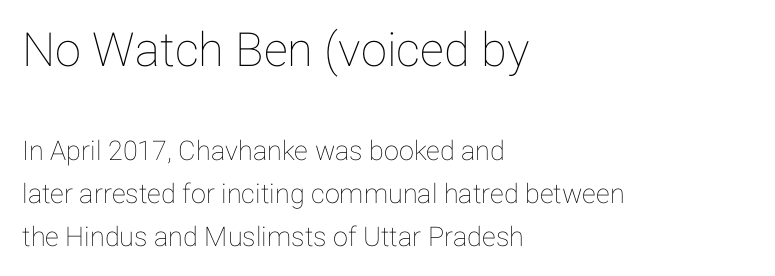
The image shows 47 px text type, upright; set left-aligned, normal line spacing (1.59x), normal letter spacing, not underlined; the first (top) block is 1.74x larger; low stroke contrast and a medium x-height.
